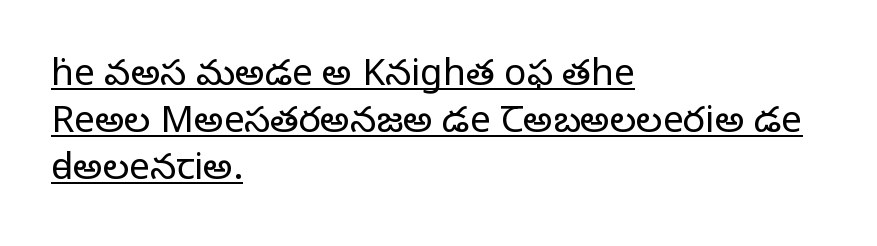
Vertical stems look standard width or narrower in stroke. Old-style or modern, the face here clearly has serifs. No italicization has been applied; the sample stays upright. Notice how a bar underscores the lettering throughout. A typesetter would call this proportional, since set widths differ per character. Leading matches the norm, producing a regular column.
